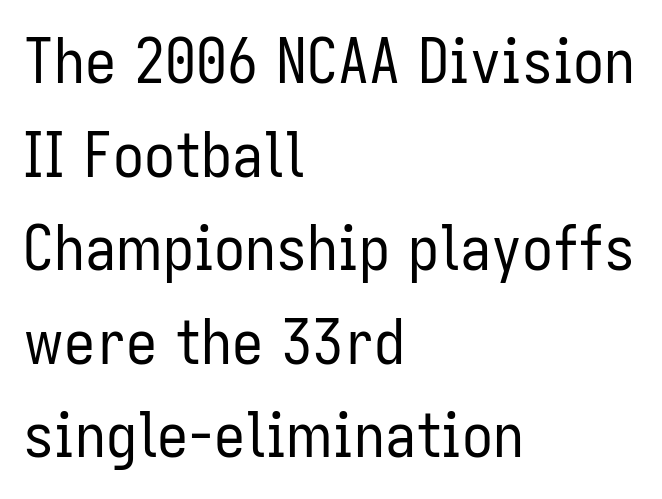
The image shows 62 px regular-weight, condensed sans-serif type, upright; set left-aligned, normal line spacing (1.51x), normal letter spacing, not underlined; low stroke contrast and a medium x-height.
